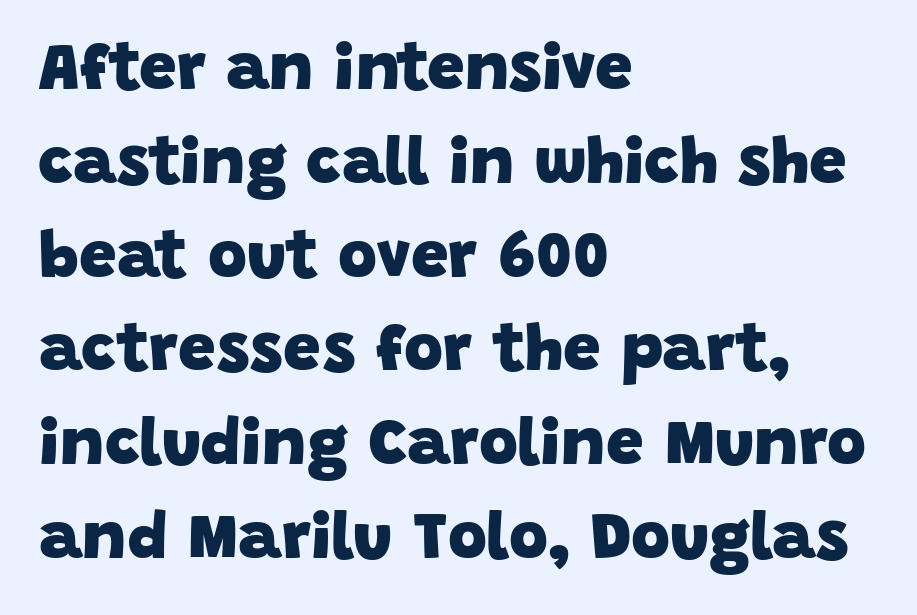
The image shows 67 px heavy sans-serif type; set left-aligned, normal line spacing (1.4x), normal letter spacing, not underlined; low stroke contrast and a large x-height.
